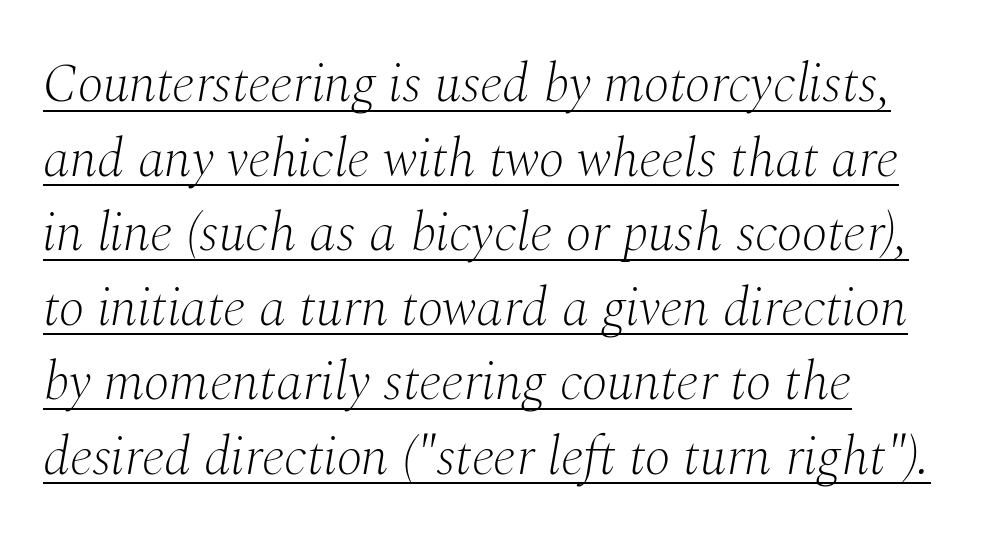
The block of text has a typical density, with ordinary space between rows. The lettering tilts uniformly, giving the passage an italic look. Compared with a centered layout, this one pins lines to the left instead. Character widths vary here, with narrow letters taking less room than wide ones. Letterform terminals end in serifs throughout the passage.
